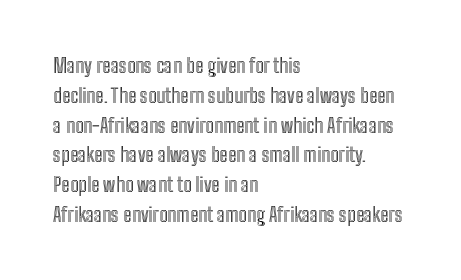
{"italic": "no", "underline": "no", "align": "left", "line_spacing": "normal", "line_spacing_ratio": 1.49, "letter_spacing": "normal", "letter_spacing_em": 0.0, "glyph_px": 20}
